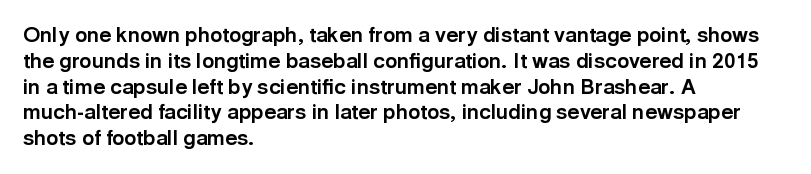
Q: Is the text bold? A: Yes.
Q: Is the text italic (slanted)? A: No, it is upright.
Q: Is the text underlined? A: No.
Q: How is the paragraph aligned? A: Left-aligned.
Q: Is the spacing between letters normal or unusually wide? A: Normal.
